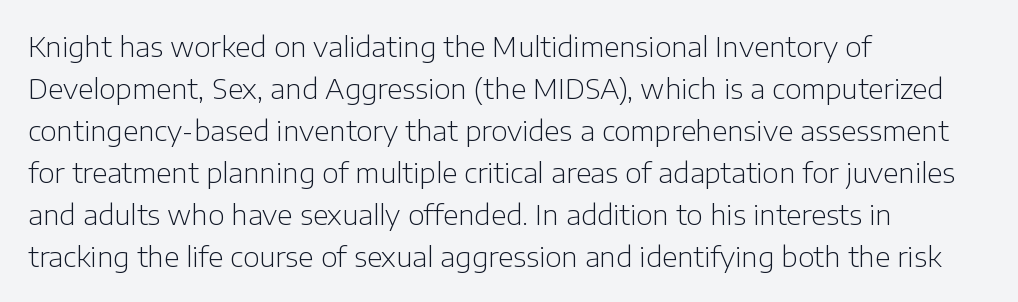
Q: Is the text bold? A: No.
Q: Is the text italic (slanted)? A: No, it is upright.
Q: Is the typeface a serif or a sans-serif typeface? A: Sans-serif.
Q: Is the text underlined? A: No.
Q: How is the paragraph aligned? A: Left-aligned.
Q: Is the spacing between letters normal or unusually wide? A: Normal.
Q: Is the spacing between lines tight, normal or loose? A: Normal.
Q: Width (condensed, normal, or wide)? A: Normal.
Q: Stroke contrast? A: Low.
Q: x-height? A: Medium.
Q: Monospaced? A: No.
